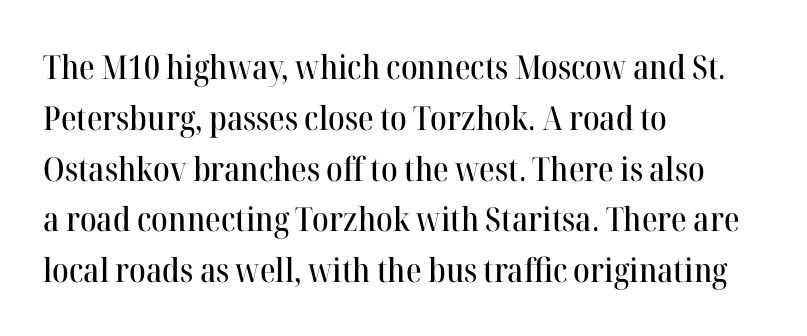
Q: Is the text italic (slanted)? A: No, it is upright.
Q: Is the typeface a serif or a sans-serif typeface? A: Serif.
Q: Is the text underlined? A: No.
Q: How is the paragraph aligned? A: Left-aligned.
Q: Is the spacing between letters normal or unusually wide? A: Normal.
Q: Is the spacing between lines tight, normal or loose? A: Normal.
Q: Width (condensed, normal, or wide)? A: Normal.
Q: Stroke contrast? A: High.
Q: x-height? A: Medium.
Q: Monospaced? A: No.
